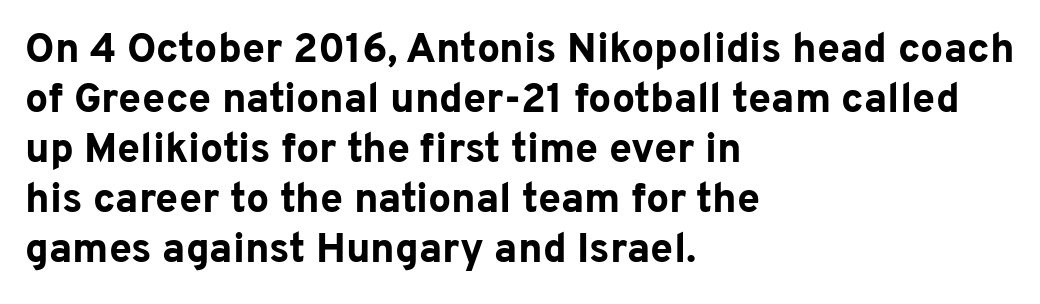
Nope, not italic — everything's standing straight. The passage shown is typed in a proportional face where columns would drift. Compared with typical body copy, the letter spacing here is the same. Serifs: no, the terminals of the letterforms are clean. Compared with a centered layout, this one pins lines to the left instead.
